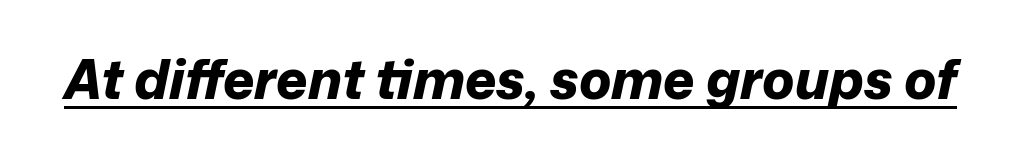
Q: Is the text bold? A: Yes.
Q: Is the text italic (slanted)? A: Yes, it leans right by about 12 degrees.
Q: Is the text underlined? A: Yes.
Q: Is the spacing between letters normal or unusually wide? A: Normal.
Q: Width (condensed, normal, or wide)? A: Normal.
Q: Stroke contrast? A: Low.
Q: x-height? A: Medium.
Q: Monospaced? A: No.
